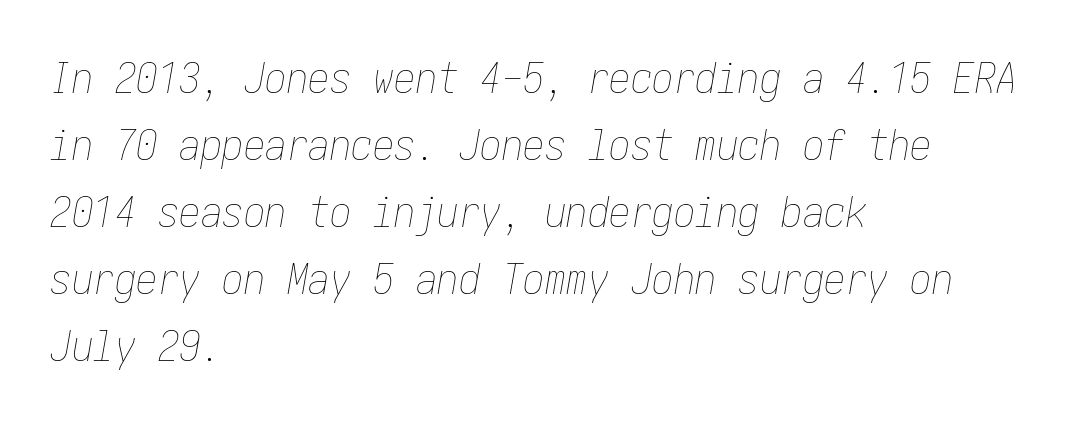
The image shows 43 px thin, condensed type, italic (leaning right); set left-aligned, normal line spacing (1.56x), normal letter spacing, not underlined; low stroke contrast and a medium x-height.
